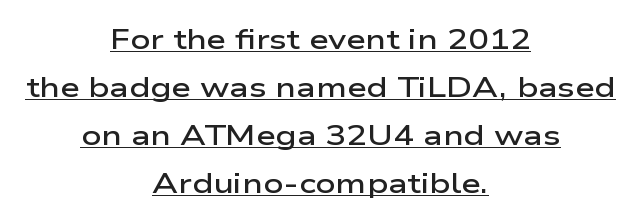
{"serif": "no", "italic": "no", "bold": "semi", "weight": "semibold", "width": "wide", "stroke_contrast": "low", "x_height": "medium", "monospaced": "no", "underline": "yes", "align": "center", "line_spacing_ratio": 1.71, "letter_spacing": "normal", "letter_spacing_em": 0.0, "glyph_px": 28}
